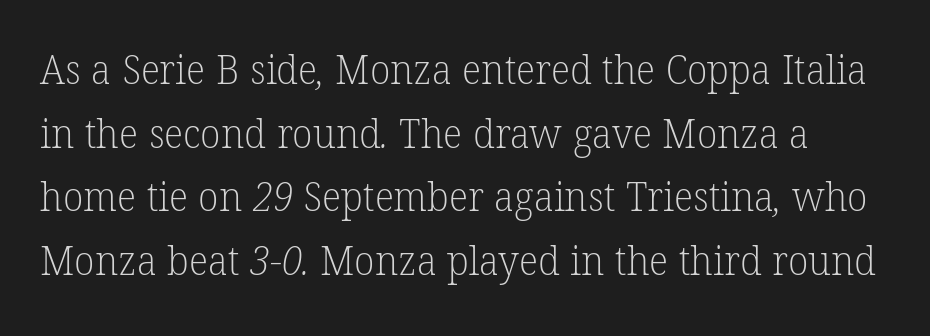
Q: Is the text bold? A: No.
Q: Is the typeface a serif or a sans-serif typeface? A: Serif.
Q: Is the text underlined? A: No.
Q: Is the spacing between letters normal or unusually wide? A: Normal.
Q: Is the spacing between lines tight, normal or loose? A: Normal.
Q: Width (condensed, normal, or wide)? A: Normal.
Q: Stroke contrast? A: Low.
Q: x-height? A: Medium.
Q: Monospaced? A: No.
